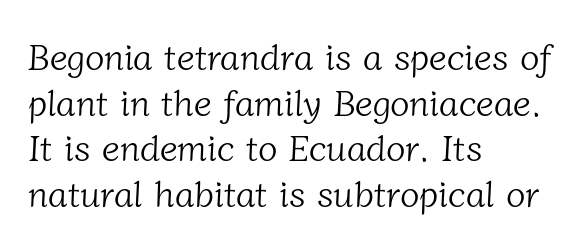
{"serif": "yes", "bold": "no", "weight": "light", "width": "normal", "stroke_contrast": "low", "x_height": "medium", "monospaced": "no", "underline": "no", "align": "left", "line_spacing": "normal", "line_spacing_ratio": 1.27, "letter_spacing": "normal", "letter_spacing_em": 0.0, "glyph_px": 36}
